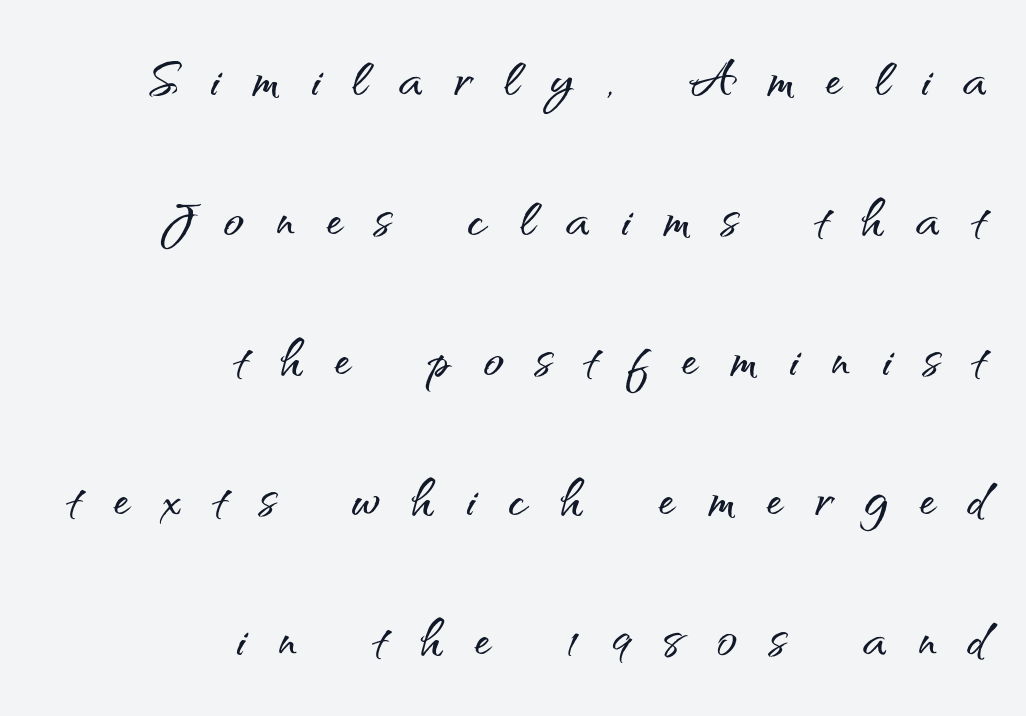
How would I describe the line gaps? Wide and relaxed. Each line ends at the same right margin while the left side varies. You could only call the tracking loose — the letters float apart. Underlining? Definitely not there.
